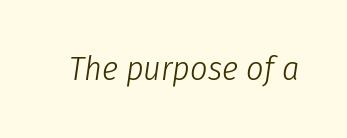
Q: Is the text bold? A: No.
Q: Is the text italic (slanted)? A: Yes, it leans right by about 8 degrees.
Q: Is the text underlined? A: No.
Q: Is the spacing between letters normal or unusually wide? A: Normal.
Q: Width (condensed, normal, or wide)? A: Condensed.
Q: Stroke contrast? A: Low.
Q: x-height? A: Medium.
Q: Monospaced? A: No.
